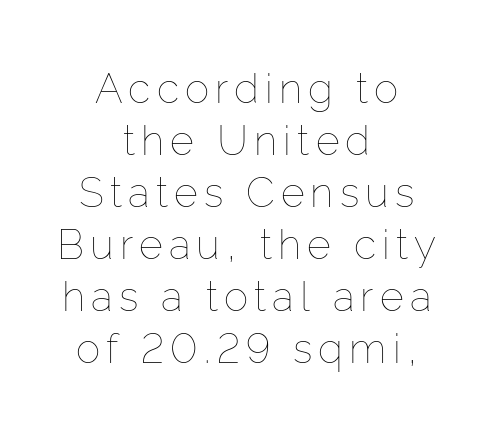
Both edges are ragged and mirror each other, which tells us the setting is centered. Bold? No — there's no thickening of the strokes. Rule under the text: the space is simply empty. The rendering uses a moderate line-height, typical for paragraphs. Looks like regular typesetting: each glyph gets only the width it needs.
